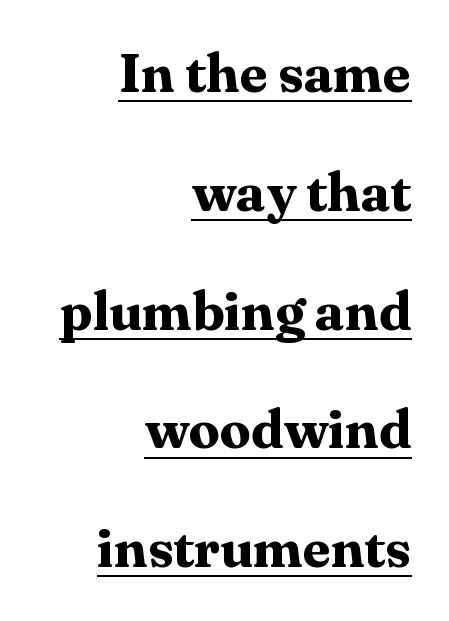
Here the glyphs are tracked normally, forming tight word shapes. Notice how the stems are strictly vertical — no italics here. Yep, those are serifs on the letters. Think of a printed novel: that variable character pitch is what you see here. Every row of glyphs terminates at an identical x-position on the right. Each line of the rendering has a horizontal stroke beneath the glyphs.
